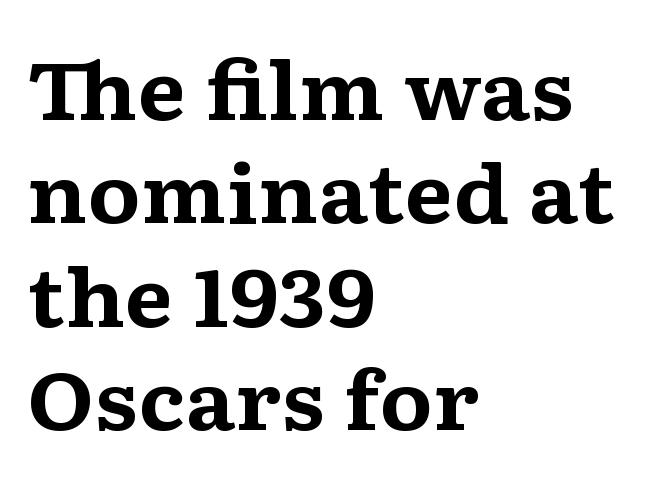
The image shows 79 px bold, wide serif type, upright; set left-aligned, normal line spacing (1.31x), normal letter spacing, not underlined; medium stroke contrast and a medium x-height.
